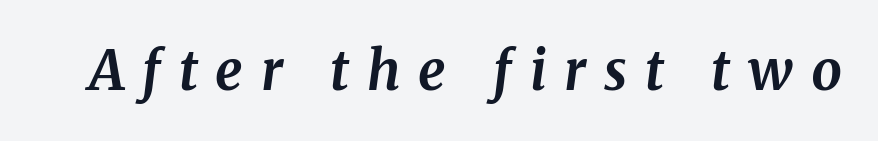
The image shows 54 px bold serif type, italic (leaning right); set unusually wide letter spacing (+0.33 em), not underlined; medium stroke contrast and a medium x-height.
